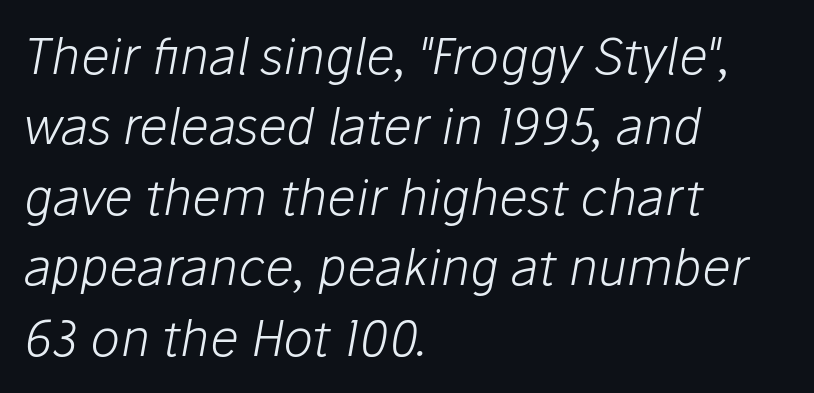
{"italic": "yes", "lean": "right", "slant_degrees": 10, "bold": "no", "weight": "light", "width": "normal", "stroke_contrast": "low", "x_height": "medium", "monospaced": "no", "underline": "no", "align": "left", "line_spacing": "normal", "line_spacing_ratio": 1.41, "letter_spacing": "normal", "letter_spacing_em": 0.0, "glyph_px": 50}
